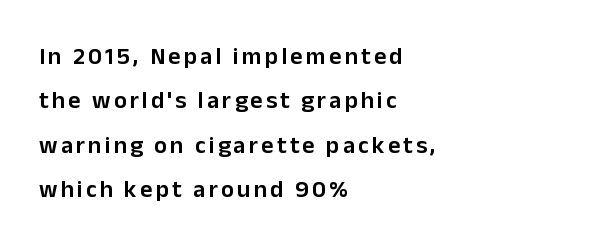
Q: Is the text bold? A: Semi-bold.
Q: Is the text italic (slanted)? A: No, it is upright.
Q: Is the text underlined? A: No.
Q: How is the paragraph aligned? A: Left-aligned.
